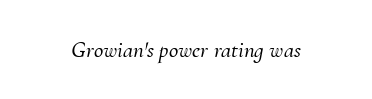
Q: Is the text italic (slanted)? A: Yes, it leans right by about 10 degrees.
Q: Is the text underlined? A: No.
Q: Is the spacing between letters normal or unusually wide? A: Normal.
